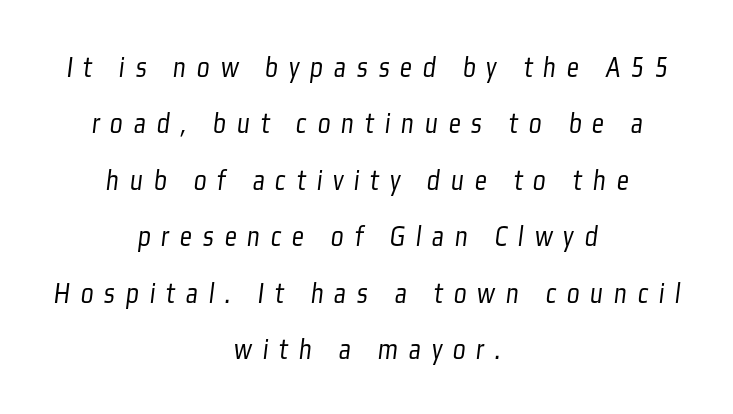
Q: Is the text bold? A: No.
Q: Is the typeface a serif or a sans-serif typeface? A: Sans-serif.
Q: Is the text underlined? A: No.
Q: How is the paragraph aligned? A: Centered.
Q: Is the spacing between letters normal or unusually wide? A: Unusually wide.
Q: Width (condensed, normal, or wide)? A: Condensed.
Q: Stroke contrast? A: Low.
Q: x-height? A: Medium.
Q: Monospaced? A: No.
